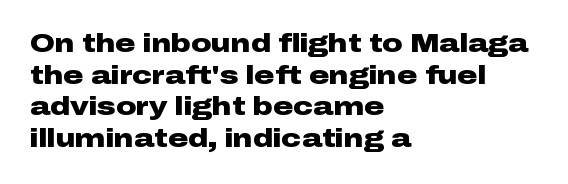
Q: Is the text bold? A: Yes.
Q: Is the text italic (slanted)? A: No, it is upright.
Q: Is the text underlined? A: No.
Q: How is the paragraph aligned? A: Left-aligned.
Q: Is the spacing between letters normal or unusually wide? A: Normal.
Q: Is the spacing between lines tight, normal or loose? A: Normal.
